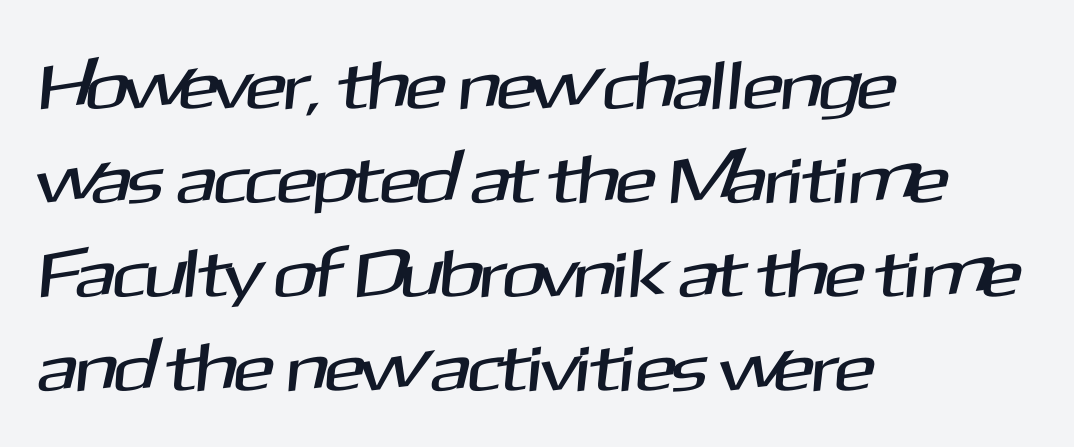
{"serif": "no", "width": "normal", "stroke_contrast": "medium", "x_height": "medium", "monospaced": "no", "underline": "no", "align": "left", "line_spacing": "normal", "line_spacing_ratio": 1.38, "letter_spacing": "normal", "letter_spacing_em": 0.0, "glyph_px": 68}
